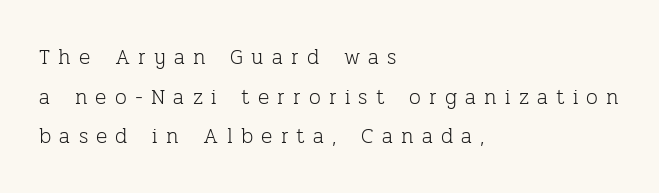
The passage shown is not bold in any degree. Characters follow at a spacing far wider than the type designer built in. Every stem runs plumb, perpendicular to the baseline. Underlining? Definitely not there. The compositor pushed each line to the left boundary.
